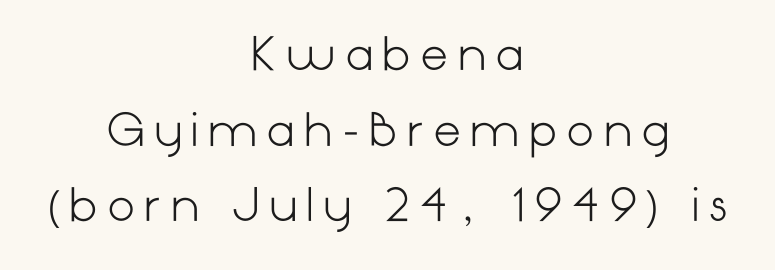
{"serif": "no", "italic": "no", "bold": "no", "weight": "light", "width": "normal", "stroke_contrast": "low", "x_height": "medium", "underline": "no", "align": "center", "line_spacing_ratio": 1.72, "letter_spacing": "wide", "letter_spacing_em": 0.21, "glyph_px": 44}
